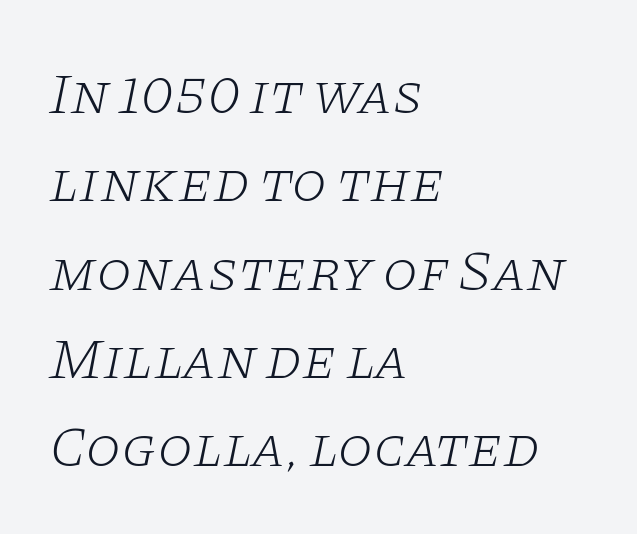
Q: Is the text bold? A: No.
Q: Is the text italic (slanted)? A: Yes, it leans right by about 11 degrees.
Q: Is the typeface a serif or a sans-serif typeface? A: Serif.
Q: Is the text underlined? A: No.
Q: How is the paragraph aligned? A: Left-aligned.
Q: Is the spacing between letters normal or unusually wide? A: Normal.
Q: Is the spacing between lines tight, normal or loose? A: Normal.
Q: Width (condensed, normal, or wide)? A: Wide.
Q: Stroke contrast? A: Low.
Q: x-height? A: Large.
Q: Monospaced? A: No.
